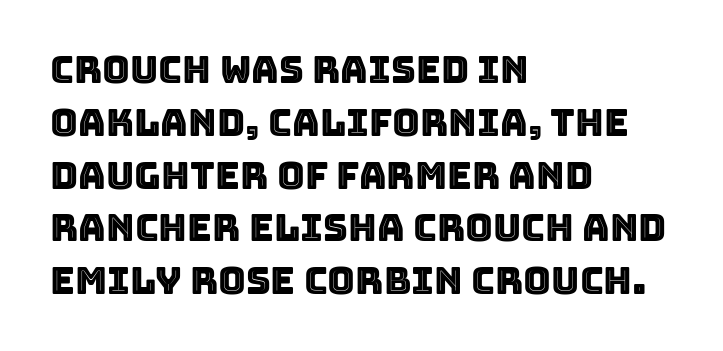
This rendering uses left alignment, leaving the right contour irregular. Underline: absent. Spacing verdict: proportional, widths tailored to each character. How would I describe the line gaps? Plain and ordinary. Italic? Not at all — the glyphs are vertical.
